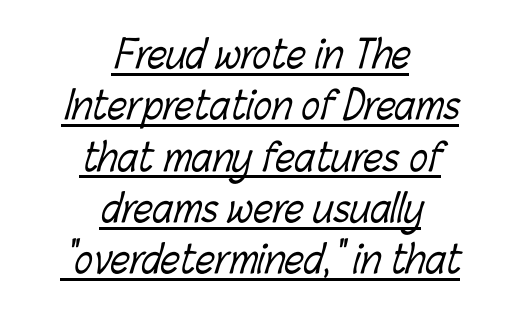
The image shows 38 px light, condensed type; set centered, normal line spacing (1.35x), normal letter spacing, underlined; low stroke contrast and a medium x-height.
